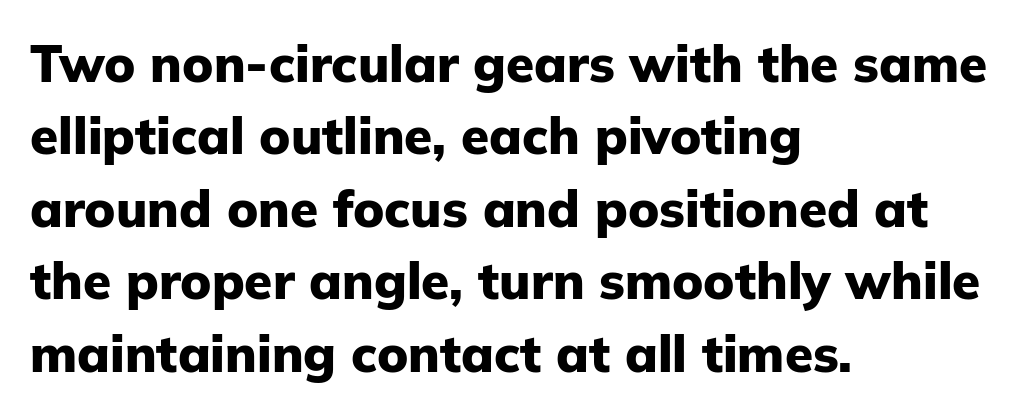
The text block is weighted toward the left margin, trailing off unevenly rightward. Here the glyphs are tracked normally, forming tight word shapes. Strokes here are thick enough to call this a true bold. This is sans-serif lettering, the kind often seen on screens and signage.
